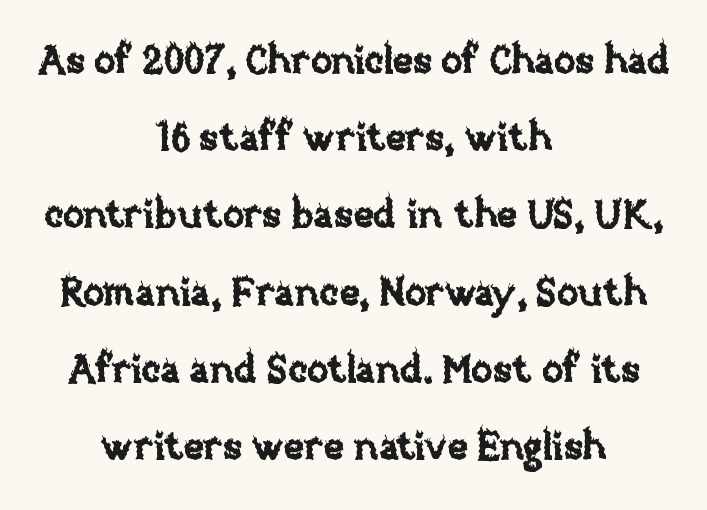
The image shows 39 px text type, upright; set centered, loose line spacing (1.98x), normal letter spacing, not underlined; low stroke contrast and a large x-height.
